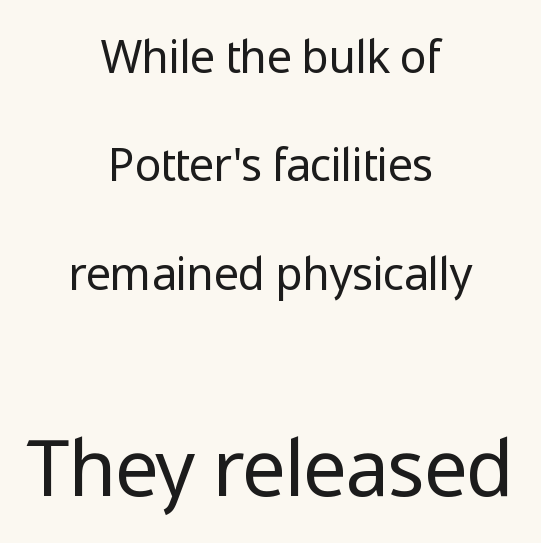
The image shows 78 px regular-weight sans-serif type, upright; set centered, loose line spacing (2.41x), normal letter spacing, not underlined; the second (bottom) block is 1.73x larger; low stroke contrast and a medium x-height.
